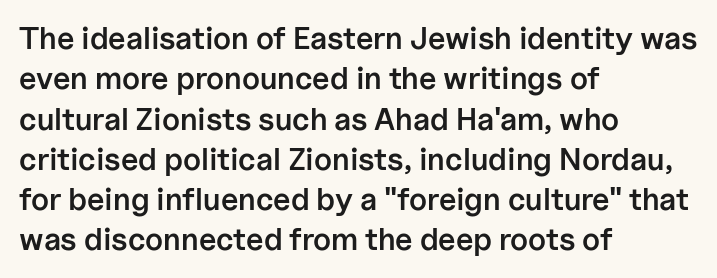
The image shows 31 px semibold sans-serif type, upright; set left-aligned, normal line spacing (1.3x), normal letter spacing, not underlined; low stroke contrast and a medium x-height.
